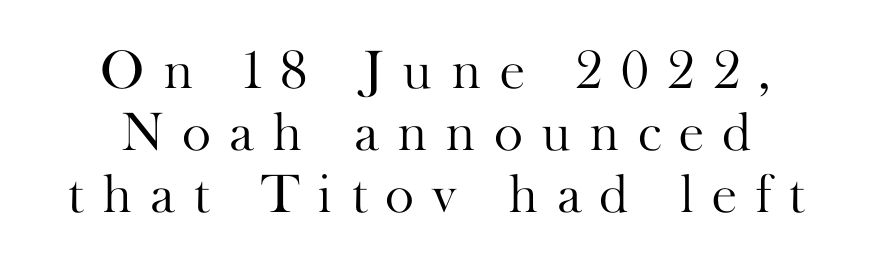
Is the letter spacing exaggerated? Yes — the characters are pushed far apart. The zone under the glyphs is completely vacant. The lines in this sample share a center point and differ in where they start and stop. It's the straight-up-and-down kind of type.
